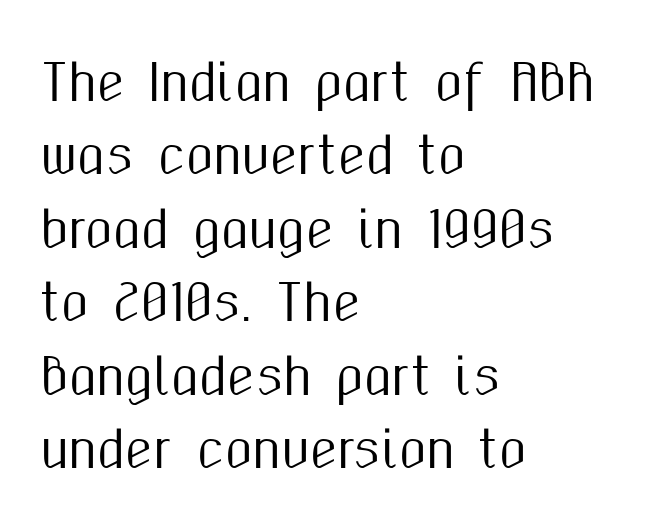
The area under the type is left untouched. You can tell it's not italic because the verticals are truly vertical. The passage shown has conventional tracking throughout. Caption: multi-line text, flush left, ragged right. You can tell from the bare stems that sans-serif type was used.
